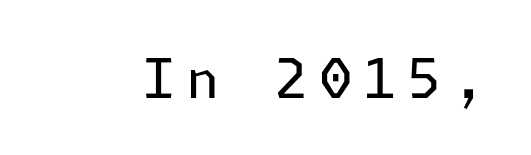
Q: Is the text bold? A: No.
Q: Is the text italic (slanted)? A: No, it is upright.
Q: Is the typeface a serif or a sans-serif typeface? A: Sans-serif.
Q: Is the text underlined? A: No.
Q: Is the spacing between letters normal or unusually wide? A: Unusually wide.
Q: Width (condensed, normal, or wide)? A: Normal.
Q: Stroke contrast? A: Low.
Q: x-height? A: Medium.
